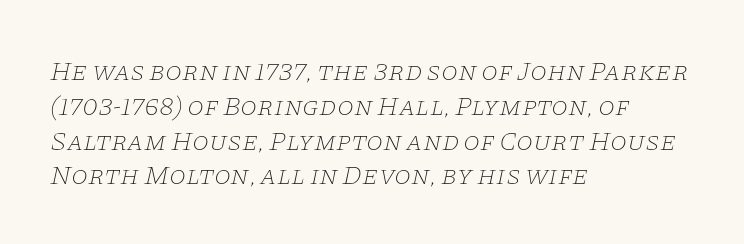
The image shows 27 px text type, italic (leaning right); set left-aligned, normal line spacing (1.29x), normal letter spacing, not underlined.
